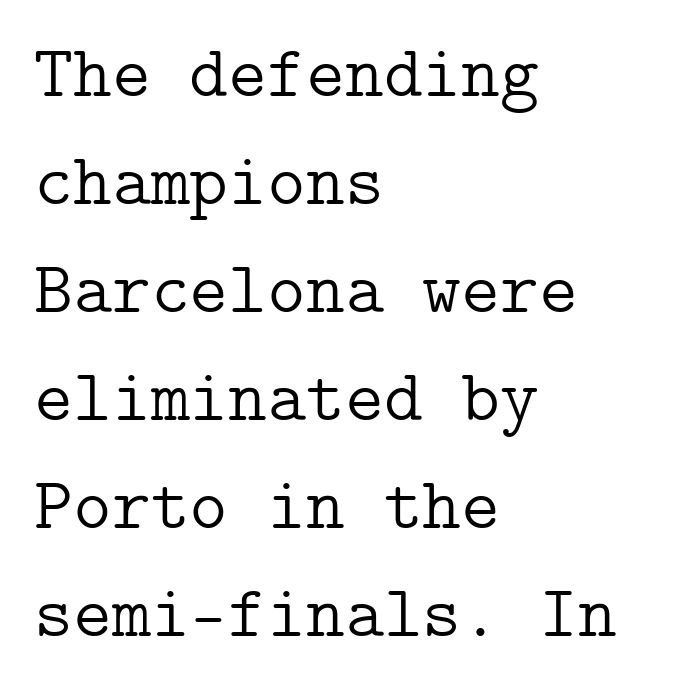
The image shows 74 px light serif type, upright; set left-aligned, normal line spacing (1.46x), normal letter spacing, not underlined; low stroke contrast and a medium x-height.
